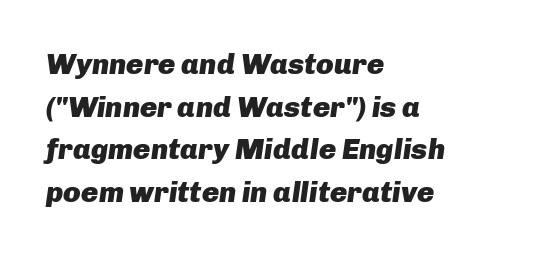
{"italic": "yes", "lean": "right", "slant_degrees": 8, "bold": "yes", "weight": "heavy", "width": "normal", "stroke_contrast": "low", "x_height": "medium", "monospaced": "no", "underline": "no", "align": "left", "line_spacing": "normal", "line_spacing_ratio": 1.47, "letter_spacing": "normal", "letter_spacing_em": 0.0, "glyph_px": 29}
